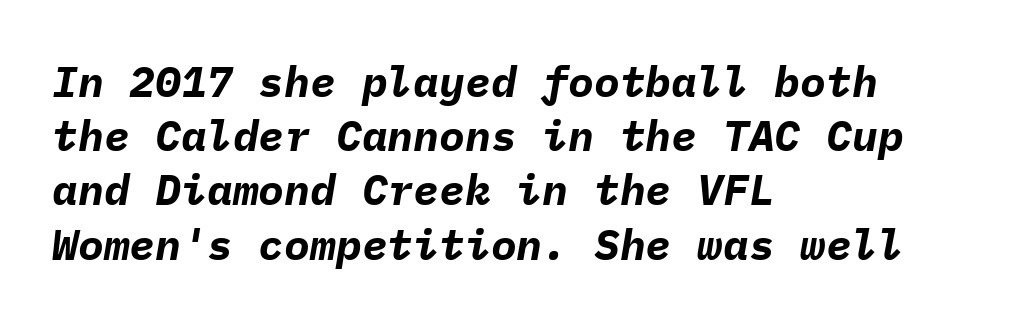
Q: Is the text bold? A: Yes.
Q: Is the text italic (slanted)? A: Yes, it leans right by about 9 degrees.
Q: Is the text underlined? A: No.
Q: How is the paragraph aligned? A: Left-aligned.
Q: Is the spacing between letters normal or unusually wide? A: Normal.
Q: Is the spacing between lines tight, normal or loose? A: Normal.
Q: Width (condensed, normal, or wide)? A: Normal.
Q: Stroke contrast? A: Low.
Q: x-height? A: Medium.
Q: Monospaced? A: Yes.
